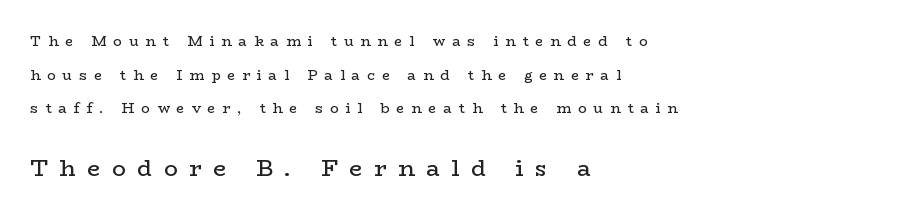
Q: Is the text bold? A: No.
Q: Is the text italic (slanted)? A: No, it is upright.
Q: Is the text underlined? A: No.
Q: How is the paragraph aligned? A: Left-aligned.
Q: Is the spacing between letters normal or unusually wide? A: Unusually wide.
Q: Is the spacing between lines tight, normal or loose? A: Loose.
Q: Which block of text is set in a larger size, the first (top) or the second (bottom)? A: The second (bottom) one.
